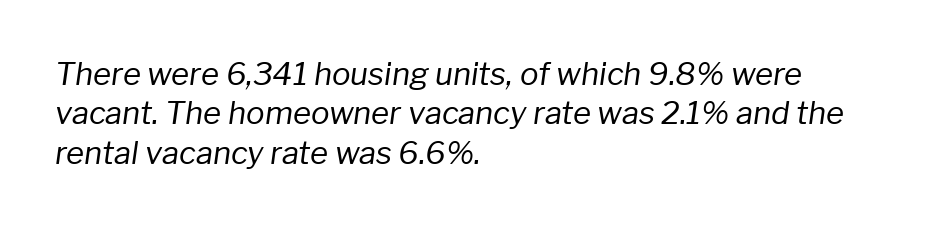
In terms of leading, this rendering sits right in the middle. The strip under each line holds only bare page. This is not heavy type; no bold has been used. Each letter keeps its own natural width here, so spacing adapts to shape.
